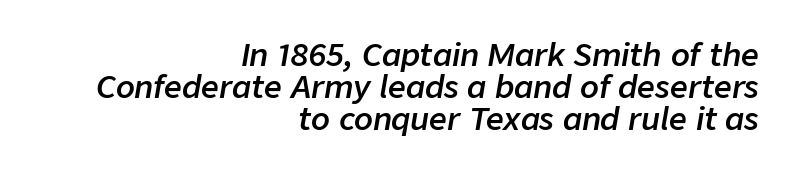
Q: Is the text bold? A: Semi-bold.
Q: Is the text italic (slanted)? A: Yes, it leans right by about 9 degrees.
Q: Is the text underlined? A: No.
Q: How is the paragraph aligned? A: Right-aligned.
Q: Is the spacing between letters normal or unusually wide? A: Normal.
Q: Is the spacing between lines tight, normal or loose? A: Tight.
Q: Width (condensed, normal, or wide)? A: Normal.
Q: Stroke contrast? A: Low.
Q: x-height? A: Medium.
Q: Monospaced? A: No.
